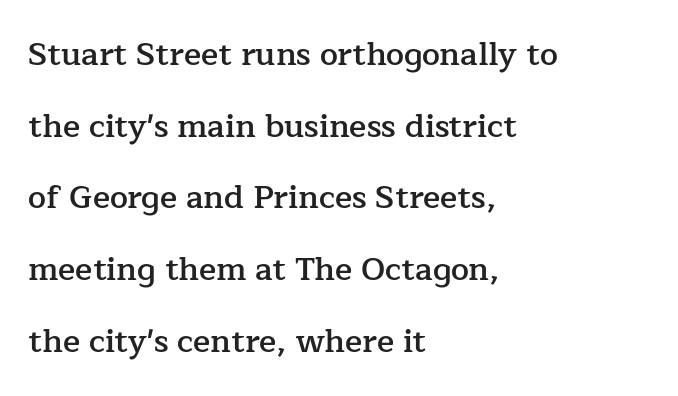
Do the letters lean? They stand straight. Varying glyph widths throughout — classic text-font behaviour. Tracking value appears to be zero — textbook default spacing. Notice the strokes are somewhat thickened but not fully heavy: this is a semibold. Airy leading.
